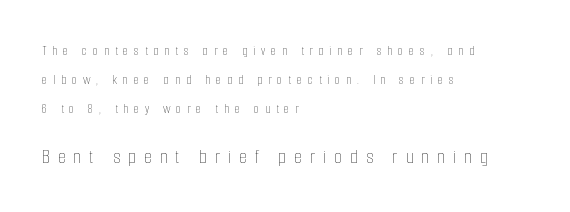
Q: Is the text bold? A: No.
Q: Is the text italic (slanted)? A: No, it is upright.
Q: Is the text underlined? A: No.
Q: How is the paragraph aligned? A: Left-aligned.
Q: Is the spacing between letters normal or unusually wide? A: Unusually wide.
Q: Is the spacing between lines tight, normal or loose? A: Loose.
Q: Which block of text is set in a larger size, the first (top) or the second (bottom)? A: The second (bottom) one.
